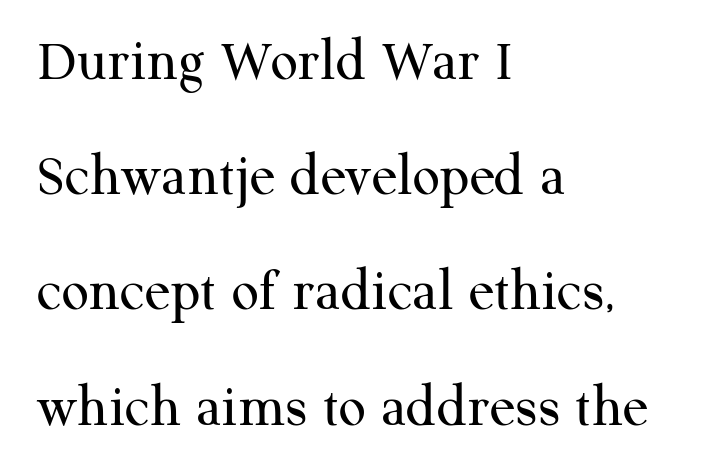
Teacher's note: observe the even left margin — that is flush-left alignment. The typeface has the unassuming heft of standard copy or less. This is serif lettering, the kind often seen in printed books. These lines are rendered in a variable-pitch font. The area under the type is left untouched. The space between consecutive lines is lavish.
